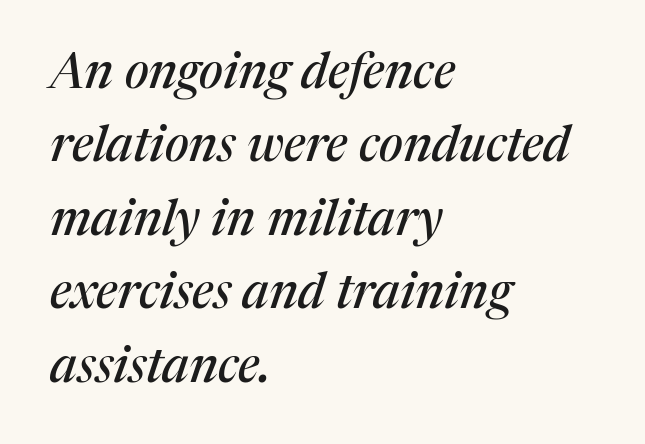
Q: Is the text italic (slanted)? A: Yes, it leans right by about 17 degrees.
Q: Is the typeface a serif or a sans-serif typeface? A: Serif.
Q: Is the text underlined? A: No.
Q: How is the paragraph aligned? A: Left-aligned.
Q: Is the spacing between letters normal or unusually wide? A: Normal.
Q: Is the spacing between lines tight, normal or loose? A: Normal.
Q: Width (condensed, normal, or wide)? A: Normal.
Q: Stroke contrast? A: Medium.
Q: x-height? A: Medium.
Q: Monospaced? A: No.
